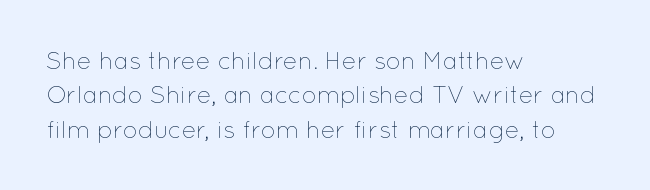
Vertical stems look standard width or narrower in stroke. Default kerning and tracking; the words read as compact shapes. These lines are set flush left with a ragged right edge. The baseline area is clear.
